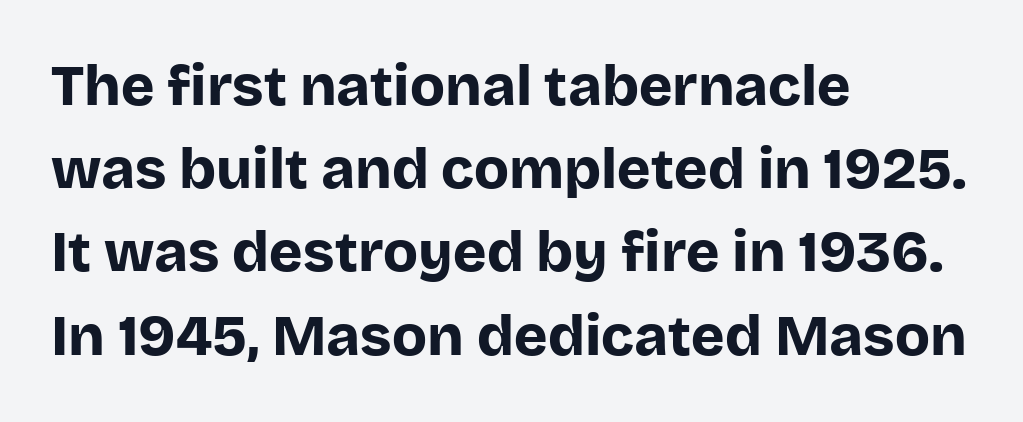
Q: Is the text bold? A: Yes.
Q: Is the text italic (slanted)? A: No, it is upright.
Q: Is the typeface a serif or a sans-serif typeface? A: Sans-serif.
Q: Is the text underlined? A: No.
Q: How is the paragraph aligned? A: Left-aligned.
Q: Is the spacing between letters normal or unusually wide? A: Normal.
Q: Is the spacing between lines tight, normal or loose? A: Normal.
Q: Width (condensed, normal, or wide)? A: Normal.
Q: Stroke contrast? A: Low.
Q: x-height? A: Large.
Q: Monospaced? A: No.
